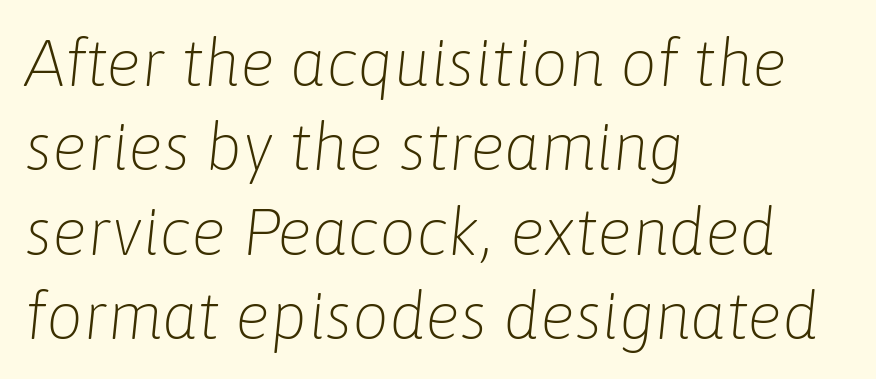
The image shows 65 px light type, italic (leaning right); set left-aligned, normal line spacing (1.3x), normal letter spacing, not underlined; low stroke contrast and a medium x-height.
